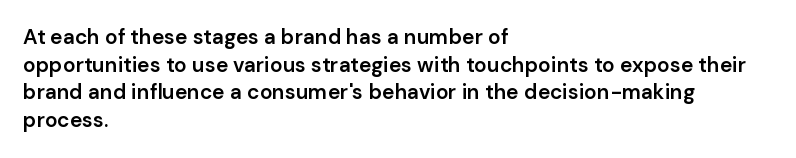
{"italic": "no", "bold": "semi", "underline": "no", "align": "left", "line_spacing": "normal", "line_spacing_ratio": 1.32, "letter_spacing": "normal", "letter_spacing_em": 0.0, "glyph_px": 21}
